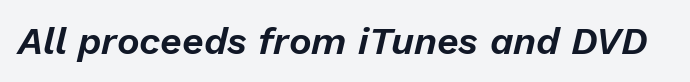
Q: Is the text italic (slanted)? A: Yes, it leans right by about 13 degrees.
Q: Is the text underlined? A: No.
Q: Is the spacing between letters normal or unusually wide? A: Normal.
Q: Width (condensed, normal, or wide)? A: Normal.
Q: Stroke contrast? A: Low.
Q: x-height? A: Medium.
Q: Monospaced? A: No.
